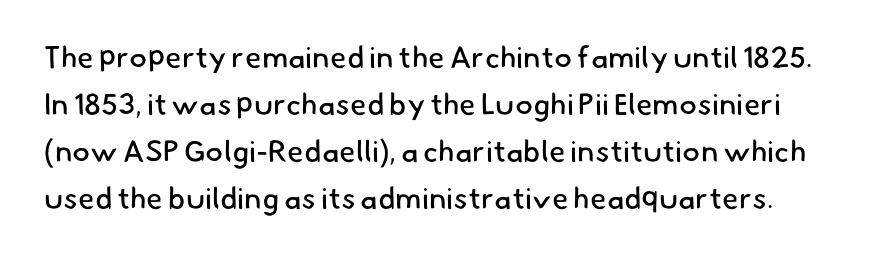
{"serif": "no", "bold": "no", "weight": "regular", "width": "normal", "stroke_contrast": "low", "x_height": "small", "monospaced": "no", "underline": "no", "line_spacing": "normal", "line_spacing_ratio": 1.57, "letter_spacing": "normal", "letter_spacing_em": 0.0, "glyph_px": 30}
